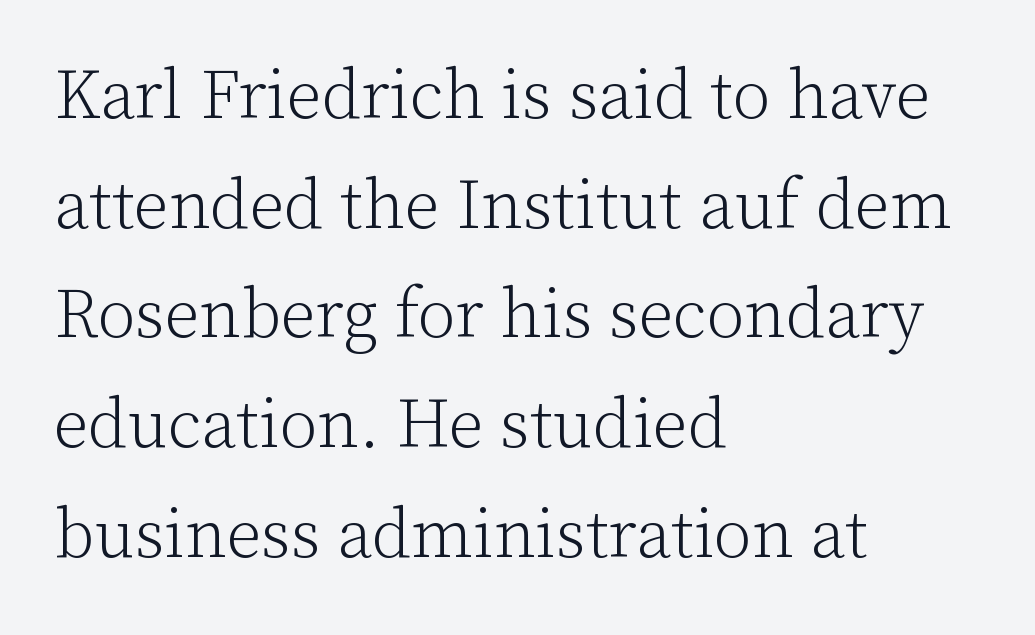
{"serif": "yes", "italic": "no", "bold": "no", "weight": "light", "width": "normal", "stroke_contrast": "low", "x_height": "medium", "monospaced": "no", "underline": "no", "align": "left", "line_spacing": "normal", "line_spacing_ratio": 1.59, "letter_spacing": "normal", "letter_spacing_em": 0.0, "glyph_px": 69}
